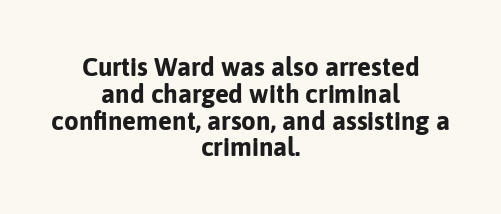
{"italic": "no", "bold": "yes", "underline": "no", "align": "center", "line_spacing": "tight", "line_spacing_ratio": 1.03, "letter_spacing": "normal", "letter_spacing_em": 0.0, "glyph_px": 26}
